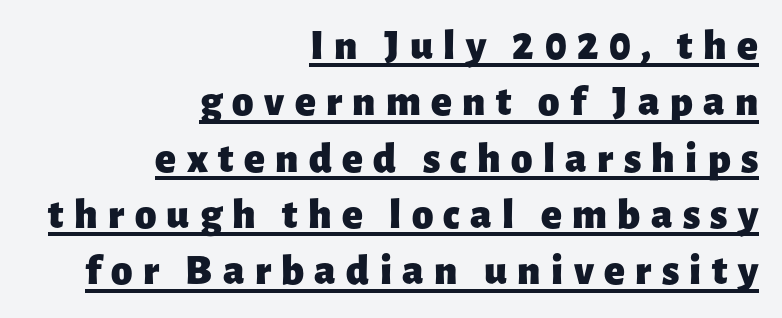
{"serif": "no", "italic": "no", "bold": "yes", "weight": "heavy", "width": "normal", "stroke_contrast": "low", "x_height": "medium", "monospaced": "no", "underline": "yes", "align": "right", "line_spacing": "normal", "line_spacing_ratio": 1.31, "letter_spacing": "wide", "letter_spacing_em": 0.24, "glyph_px": 43}
